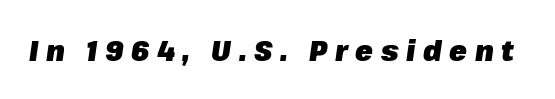
{"italic": "yes", "lean": "right", "slant_degrees": 8, "bold": "yes", "weight": "heavy", "width": "normal", "stroke_contrast": "low", "x_height": "medium", "monospaced": "no", "underline": "no", "letter_spacing": "wide", "letter_spacing_em": 0.26, "glyph_px": 29}
